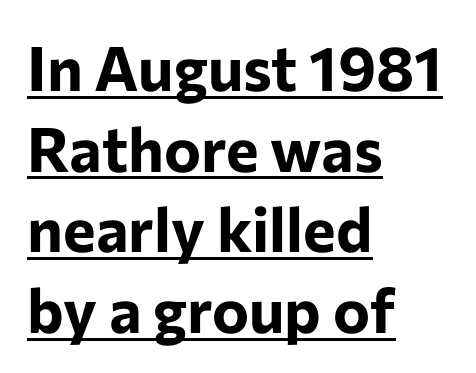
You could not count columns in this text — the font is proportionally spaced. The face used here has the dense, thick strokes of a bold. Check where the strokes stop: nothing finishes them off — pure sans. Each word holds together tightly as a unit, with standard inter-letter gaps. The ragged edge is on the right, which tells us the setting is flush left.
